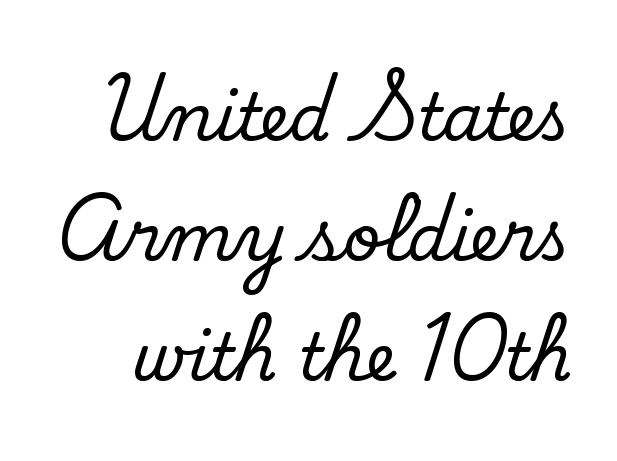
{"serif": "no", "bold": "no", "weight": "regular", "width": "normal", "stroke_contrast": "low", "x_height": "small", "monospaced": "no", "underline": "no", "line_spacing_ratio": 1.85, "letter_spacing": "normal", "letter_spacing_em": 0.0, "glyph_px": 65}
